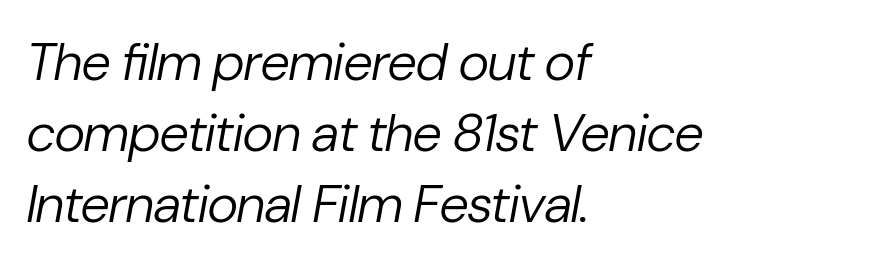
{"italic": "yes", "lean": "right", "slant_degrees": 10, "bold": "no", "weight": "regular", "width": "normal", "stroke_contrast": "low", "x_height": "medium", "monospaced": "no", "underline": "no", "align": "left", "line_spacing": "normal", "line_spacing_ratio": 1.34, "letter_spacing": "normal", "letter_spacing_em": 0.0, "glyph_px": 53}
